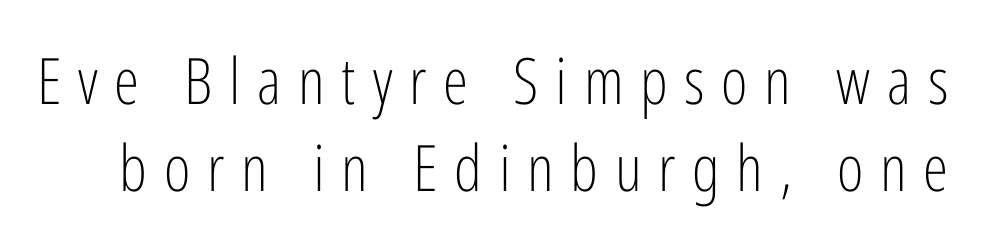
Is this a heavy cut? Hardly; it is regular or lighter. The space directly below the letters is spotless. A normal amount of white space separates one row of letters from the next. Quick note: not italic, upright. What stands out about the letter spacing? Its width — letters are far apart. Do the characters align in a grid? No, the font is proportional.
